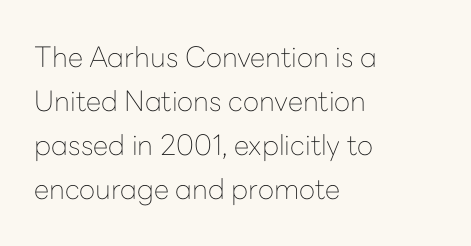
{"serif": "no", "italic": "no", "bold": "no", "weight": "thin", "width": "normal", "stroke_contrast": "low", "x_height": "medium", "monospaced": "no", "underline": "no", "align": "left", "line_spacing": "normal", "line_spacing_ratio": 1.57, "letter_spacing": "normal", "letter_spacing_em": 0.0, "glyph_px": 28}
